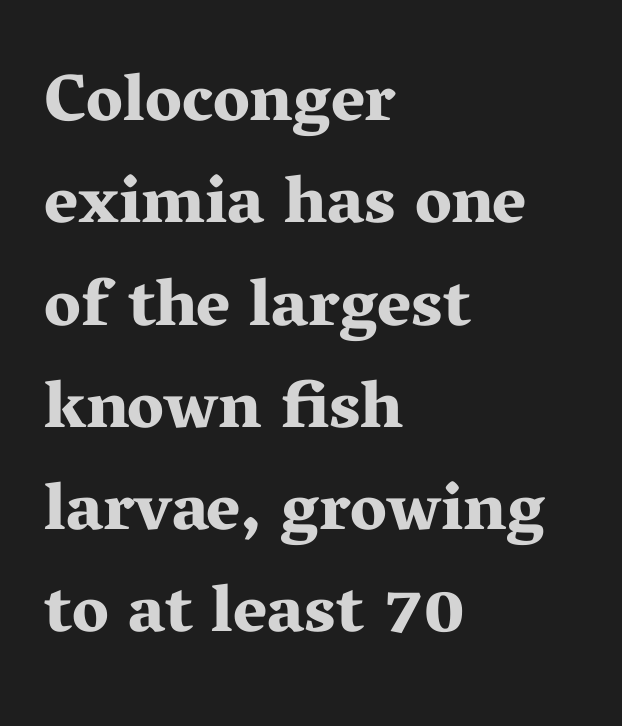
If you drew a ruler down the left edge, every line would touch it. The rendering uses natural spacing where letterforms have individual widths. Just letters on the line, the space beneath them empty. Unlike a clean sans, this face finishes its strokes with serifs. Baseline-to-baseline distance is the conventional proportion of letter height.
